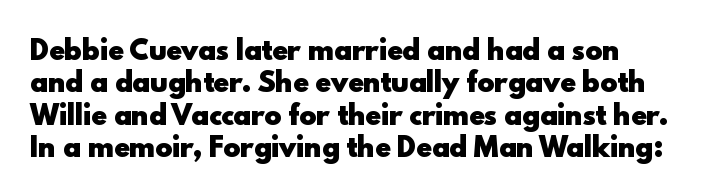
{"italic": "no", "bold": "yes", "underline": "no", "line_spacing": "normal", "line_spacing_ratio": 1.25, "letter_spacing": "normal", "letter_spacing_em": 0.0, "glyph_px": 26}
